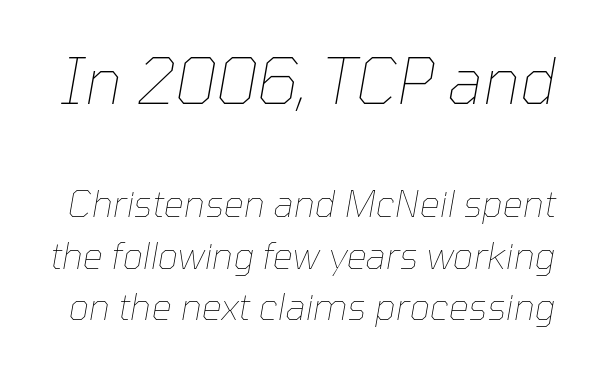
Q: Is the text bold? A: No.
Q: Is the text italic (slanted)? A: Yes, it leans right by about 10 degrees.
Q: Is the text underlined? A: No.
Q: Is the spacing between letters normal or unusually wide? A: Normal.
Q: Is the spacing between lines tight, normal or loose? A: Normal.
Q: Which block of text is set in a larger size, the first (top) or the second (bottom)? A: The first (top) one.
Q: Width (condensed, normal, or wide)? A: Normal.
Q: Stroke contrast? A: Low.
Q: x-height? A: Medium.
Q: Monospaced? A: No.
